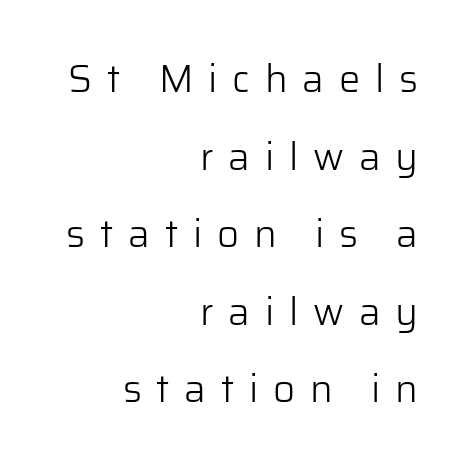
Someone cranked the tracking dial way up on this one. This rendering uses right alignment, leaving the left contour irregular. The glyphs in this specimen are sans serif. Each new line begins a long way beneath the previous one.
